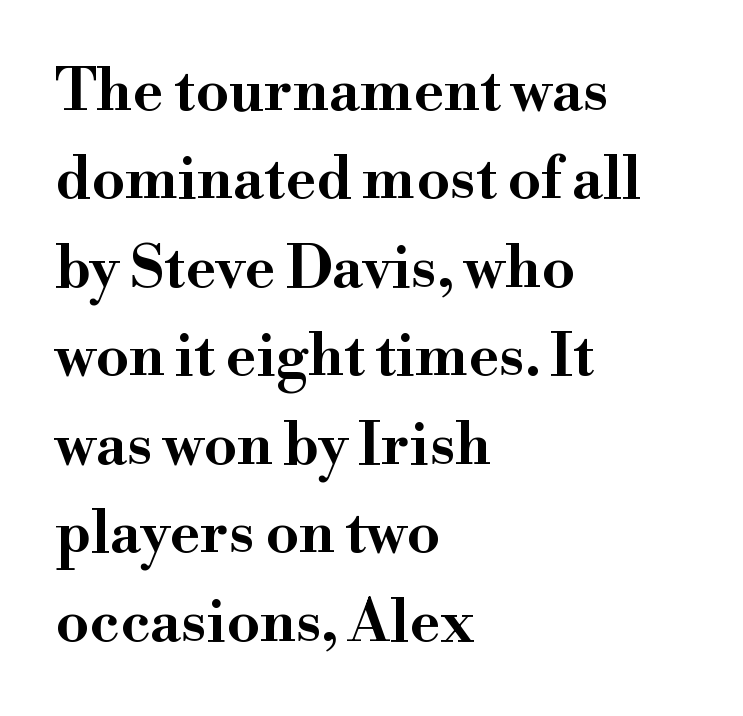
Q: Is the text italic (slanted)? A: No, it is upright.
Q: Is the typeface a serif or a sans-serif typeface? A: Serif.
Q: Is the text underlined? A: No.
Q: How is the paragraph aligned? A: Left-aligned.
Q: Is the spacing between letters normal or unusually wide? A: Normal.
Q: Is the spacing between lines tight, normal or loose? A: Normal.
Q: Width (condensed, normal, or wide)? A: Wide.
Q: Stroke contrast? A: High.
Q: x-height? A: Small.
Q: Monospaced? A: No.
